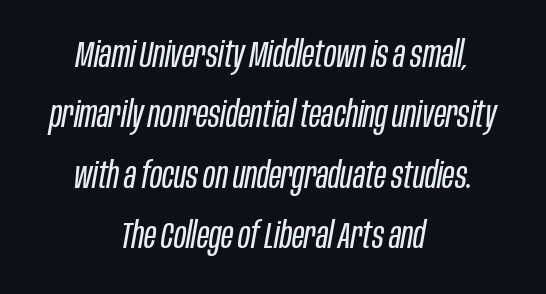
{"italic": "yes", "lean": "right", "slant_degrees": 10, "bold": "no", "weight": "regular", "width": "condensed", "stroke_contrast": "low", "x_height": "large", "monospaced": "no", "underline": "no", "align": "center", "line_spacing": "normal", "line_spacing_ratio": 1.63, "letter_spacing": "normal", "letter_spacing_em": 0.0, "glyph_px": 37}
